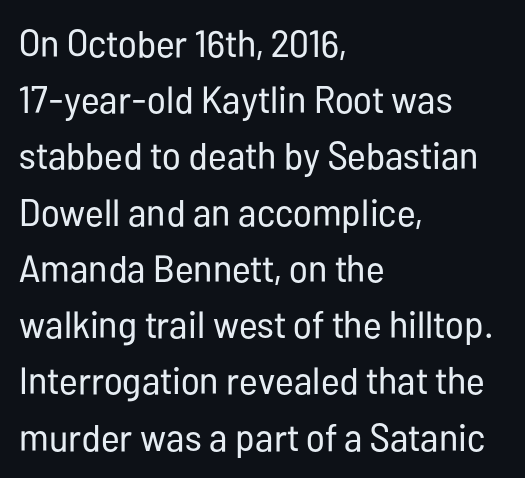
{"serif": "no", "italic": "no", "bold": "no", "weight": "regular", "width": "condensed", "stroke_contrast": "low", "x_height": "medium", "monospaced": "no", "underline": "no", "align": "left", "line_spacing": "normal", "line_spacing_ratio": 1.48, "letter_spacing": "normal", "letter_spacing_em": 0.0, "glyph_px": 38}
